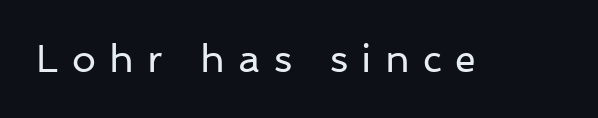
{"serif": "no", "italic": "no", "bold": "no", "weight": "regular", "width": "normal", "stroke_contrast": "low", "x_height": "medium", "monospaced": "no", "underline": "no", "letter_spacing": "wide", "letter_spacing_em": 0.35, "glyph_px": 38}
